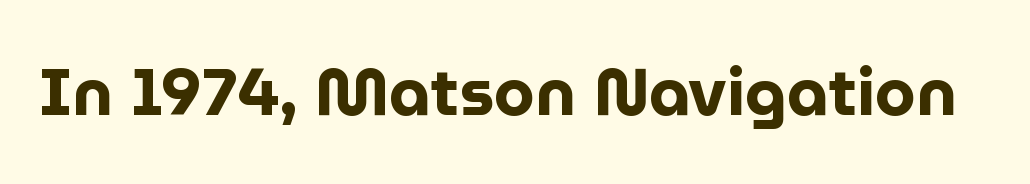
Q: Is the text bold? A: Yes.
Q: Is the text italic (slanted)? A: No, it is upright.
Q: Is the typeface a serif or a sans-serif typeface? A: Sans-serif.
Q: Is the text underlined? A: No.
Q: Is the spacing between letters normal or unusually wide? A: Normal.
Q: Width (condensed, normal, or wide)? A: Normal.
Q: Stroke contrast? A: Low.
Q: x-height? A: Medium.
Q: Monospaced? A: No.
